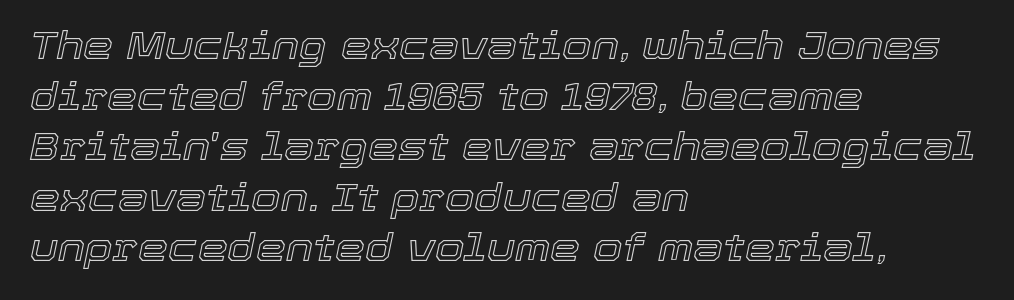
Students, note that the glyphs here touch the page at normal intervals. Check under the words: just untouched page. You could not count columns in this text — the font is proportionally spaced. What's the leading like? Ordinary, nothing unusual. The passage shown leans; its letterforms are oblique. The typesetter chose a ragged-right arrangement here.
